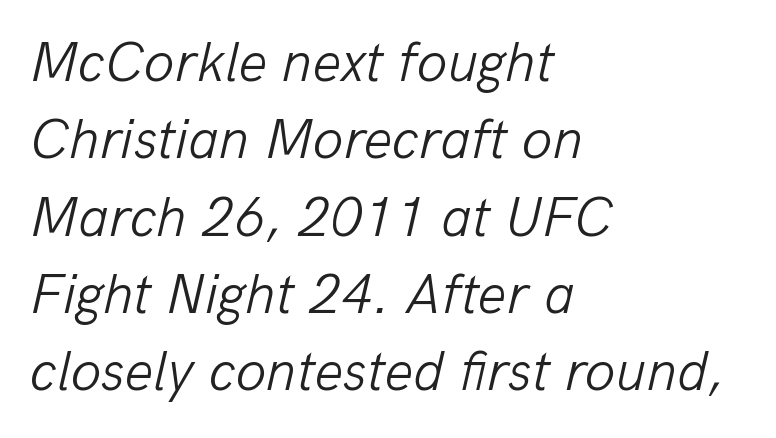
Q: Is the text bold? A: No.
Q: Is the text italic (slanted)? A: Yes, it leans right by about 13 degrees.
Q: Is the text underlined? A: No.
Q: How is the paragraph aligned? A: Left-aligned.
Q: Is the spacing between letters normal or unusually wide? A: Normal.
Q: Is the spacing between lines tight, normal or loose? A: Normal.
Q: Width (condensed, normal, or wide)? A: Normal.
Q: Stroke contrast? A: Low.
Q: x-height? A: Medium.
Q: Monospaced? A: No.
